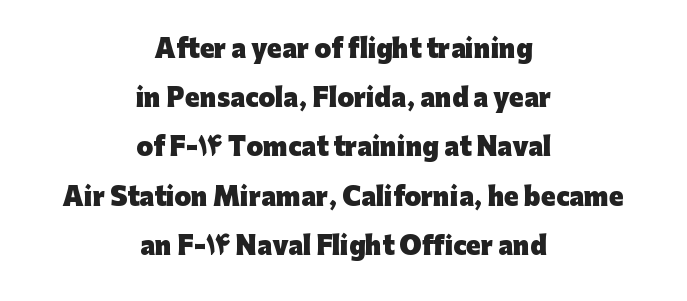
{"italic": "no", "bold": "yes", "underline": "no", "align": "center", "line_spacing": "loose", "line_spacing_ratio": 2.05, "letter_spacing": "normal", "letter_spacing_em": 0.0, "glyph_px": 24}
